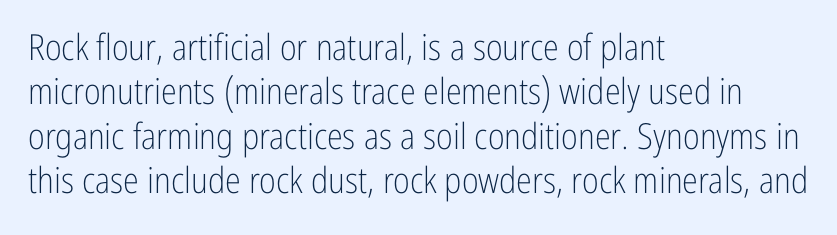
Tracking here is standard; glyphs follow each other at the usual distance. The rendering shows plain stroke endings on the letterforms — a sans-serif design. Every character sits straight up, as roman type does. Bare-footed words on every line. Stroke mass is kept to a normal reading level or below. Spacing verdict: proportional, widths tailored to each character.
